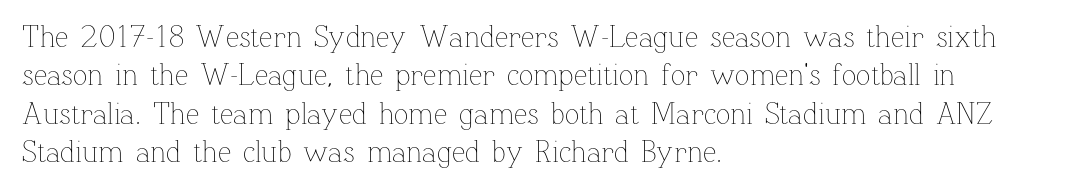
The image shows 30 px thin type, upright; set left-aligned, normal line spacing (1.28x), normal letter spacing, not underlined; low stroke contrast and a medium x-height.
